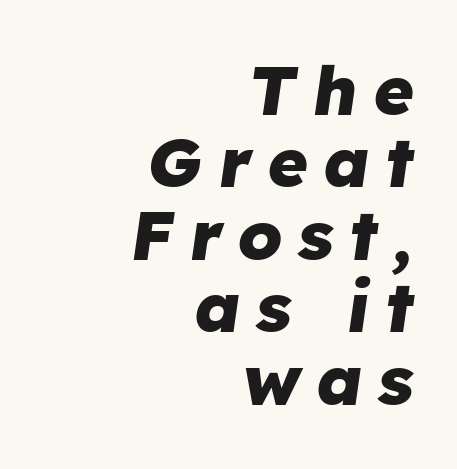
The image shows 69 px heavy type, italic (leaning right); set right-aligned, tight line spacing (1.05x), unusually wide letter spacing (+0.23 em), not underlined; low stroke contrast and a medium x-height.
